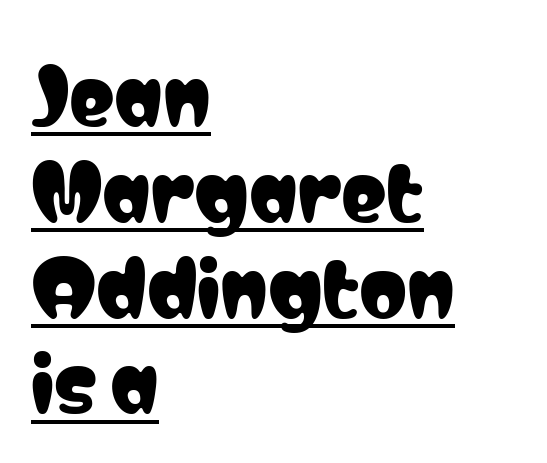
The face used here is proportionally spaced, like ordinary book or web type. Default kerning and tracking; the words read as compact shapes. This sample uses an upright cut, with every glyph sitting square on the baseline. Nothing sits at the stroke ends, so this counts as sans-serif. Summary of vertical rhythm: regular, with standard interline spacing.
